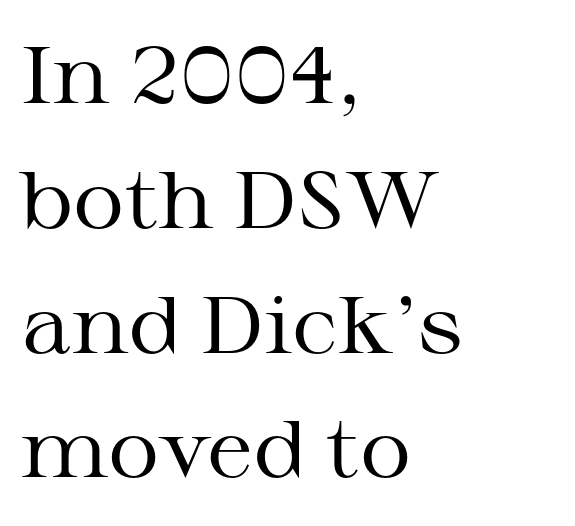
Q: Is the text bold? A: No.
Q: Is the text italic (slanted)? A: No, it is upright.
Q: Is the typeface a serif or a sans-serif typeface? A: Serif.
Q: Is the text underlined? A: No.
Q: How is the paragraph aligned? A: Left-aligned.
Q: Is the spacing between letters normal or unusually wide? A: Normal.
Q: Is the spacing between lines tight, normal or loose? A: Normal.
Q: Width (condensed, normal, or wide)? A: Wide.
Q: Stroke contrast? A: Medium.
Q: x-height? A: Medium.
Q: Monospaced? A: No.
